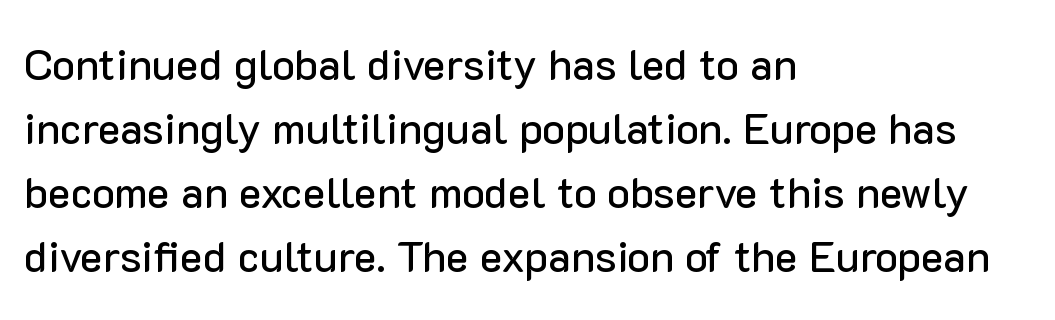
Q: Is the text italic (slanted)? A: No, it is upright.
Q: Is the typeface a serif or a sans-serif typeface? A: Sans-serif.
Q: Is the text underlined? A: No.
Q: How is the paragraph aligned? A: Left-aligned.
Q: Is the spacing between letters normal or unusually wide? A: Normal.
Q: Is the spacing between lines tight, normal or loose? A: Normal.
Q: Width (condensed, normal, or wide)? A: Normal.
Q: Stroke contrast? A: Low.
Q: x-height? A: Medium.
Q: Monospaced? A: No.
